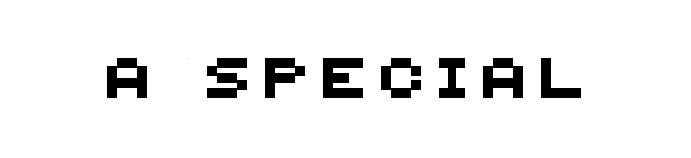
The image shows 40 px sans-serif type; set unusually wide letter spacing (+0.38 em), not underlined; medium stroke contrast and a large x-height.
